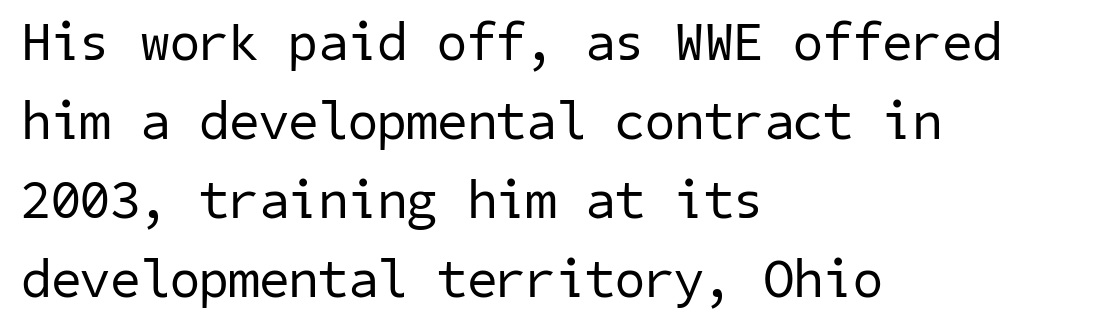
Here the glyphs are tracked normally, forming tight word shapes. The space directly below the letters is spotless. Are there feet on the stems? There aren't — it's a sans. The font sits on the lighter half of the weight spectrum, regular included. Horizontal alignment here is leftward, the default for most running prose. Rows of type keep a routine distance in the vertical direction.
